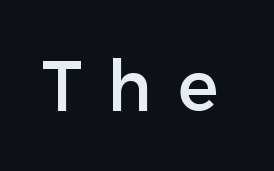
Q: Is the text italic (slanted)? A: No, it is upright.
Q: Is the typeface a serif or a sans-serif typeface? A: Sans-serif.
Q: Is the text underlined? A: No.
Q: Is the spacing between letters normal or unusually wide? A: Unusually wide.
Q: Width (condensed, normal, or wide)? A: Normal.
Q: Stroke contrast? A: Low.
Q: x-height? A: Medium.
Q: Monospaced? A: No.
